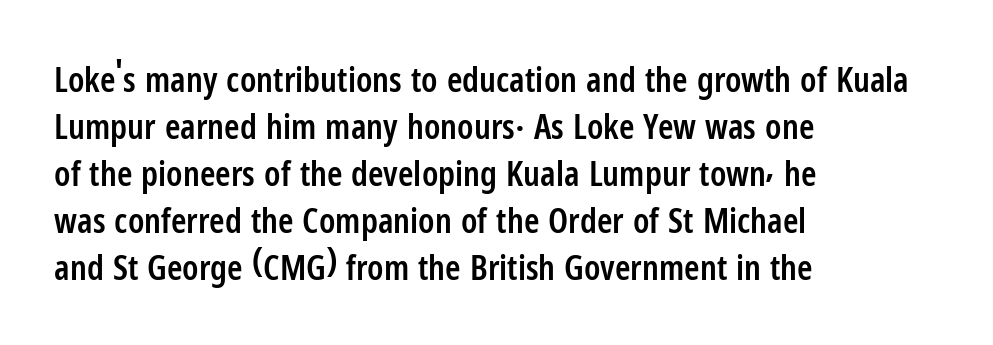
Strokes here are thickened, but only to semibold level. The words here are not underlined. The lines are quadded left. Horizontal bands of white between lines are of average thickness. Varying glyph widths throughout — classic text-font behaviour.
